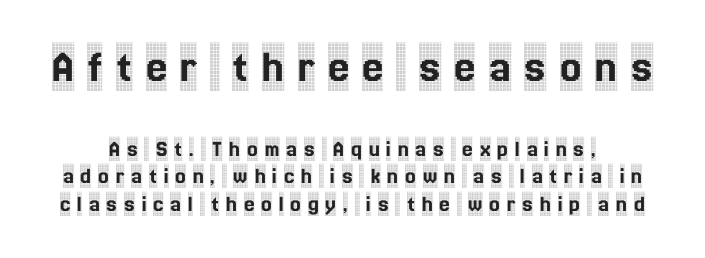
{"serif": "yes", "italic": "no", "width": "condensed", "x_height": "large", "monospaced": "no", "underline": "no", "line_spacing": "tight", "line_spacing_ratio": 1.15, "letter_spacing": "wide", "letter_spacing_em": 0.27, "larger_block": "first", "size_ratio": 2.0, "glyph_px": 48}
